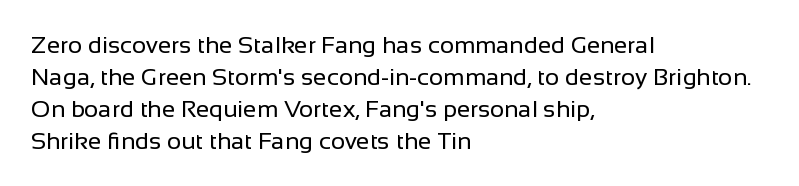
Q: Is the text bold? A: No.
Q: Is the text italic (slanted)? A: No, it is upright.
Q: Is the text underlined? A: No.
Q: How is the paragraph aligned? A: Left-aligned.
Q: Is the spacing between letters normal or unusually wide? A: Normal.
Q: Is the spacing between lines tight, normal or loose? A: Normal.
